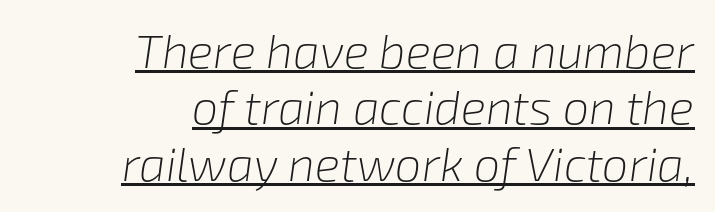
Q: Is the text bold? A: No.
Q: Is the text italic (slanted)? A: Yes, it leans right by about 8 degrees.
Q: Is the text underlined? A: Yes.
Q: How is the paragraph aligned? A: Right-aligned.
Q: Is the spacing between letters normal or unusually wide? A: Normal.
Q: Width (condensed, normal, or wide)? A: Normal.
Q: Stroke contrast? A: Low.
Q: x-height? A: Medium.
Q: Monospaced? A: No.
